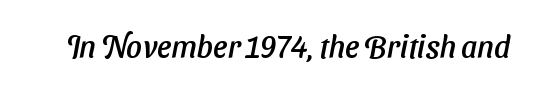
Q: Is the typeface a serif or a sans-serif typeface? A: Sans-serif.
Q: Is the text underlined? A: No.
Q: Is the spacing between letters normal or unusually wide? A: Normal.
Q: Width (condensed, normal, or wide)? A: Normal.
Q: Stroke contrast? A: Low.
Q: x-height? A: Medium.
Q: Monospaced? A: No.
